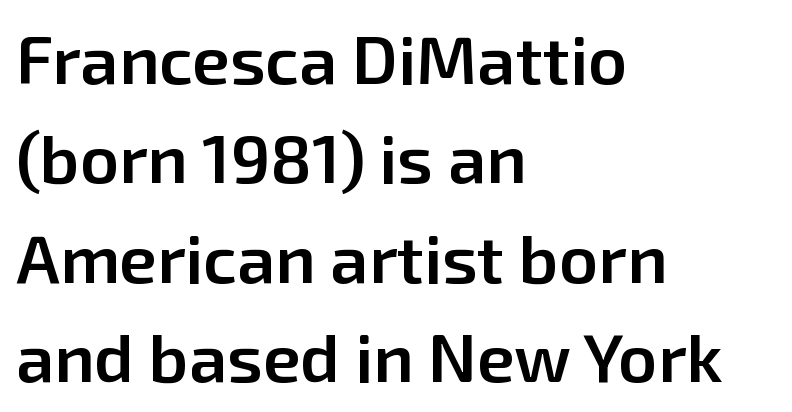
Q: Is the text bold? A: Semi-bold.
Q: Is the text italic (slanted)? A: No, it is upright.
Q: Is the typeface a serif or a sans-serif typeface? A: Sans-serif.
Q: Is the text underlined? A: No.
Q: How is the paragraph aligned? A: Left-aligned.
Q: Is the spacing between letters normal or unusually wide? A: Normal.
Q: Is the spacing between lines tight, normal or loose? A: Normal.
Q: Width (condensed, normal, or wide)? A: Normal.
Q: Stroke contrast? A: Low.
Q: x-height? A: Medium.
Q: Monospaced? A: No.
